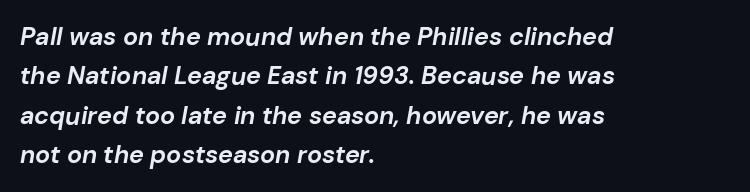
Is the letter spacing exaggerated? No — it looks like the ordinary default. Descenders are the only things crossing below the line. The whole block is typeset with a tilt. The rag falls on the right side of this text block. Quick note: interline space is typical.
